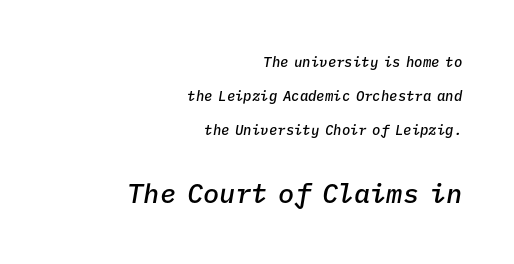
The image shows 27 px text type, italic (leaning right); set right-aligned, loose line spacing (2.42x), normal letter spacing, not underlined; the second (bottom) block is 1.93x larger.
